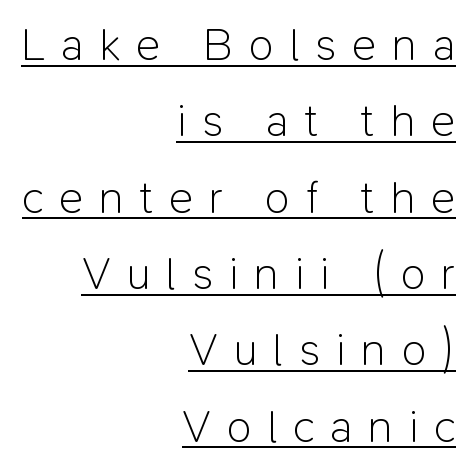
Q: Is the text bold? A: No.
Q: Is the text italic (slanted)? A: No, it is upright.
Q: Is the typeface a serif or a sans-serif typeface? A: Sans-serif.
Q: Is the text underlined? A: Yes.
Q: How is the paragraph aligned? A: Right-aligned.
Q: Is the spacing between letters normal or unusually wide? A: Unusually wide.
Q: Is the spacing between lines tight, normal or loose? A: Normal.
Q: Width (condensed, normal, or wide)? A: Normal.
Q: Stroke contrast? A: Low.
Q: x-height? A: Medium.
Q: Monospaced? A: No.
